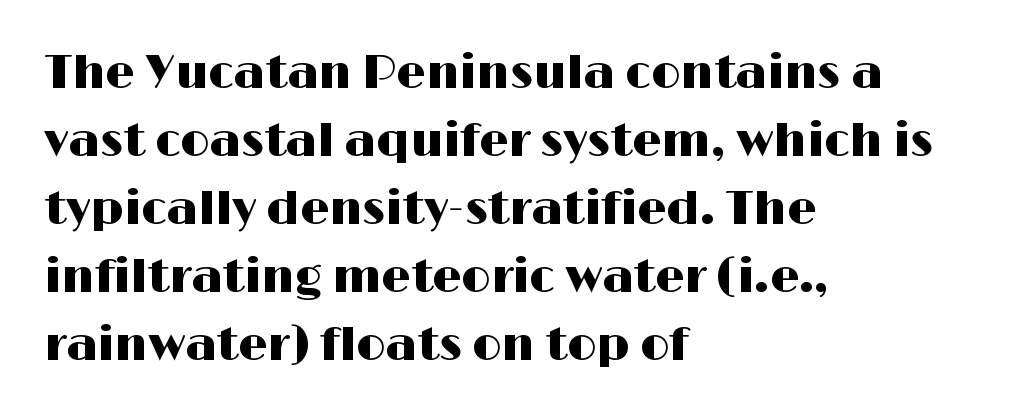
Q: Is the text italic (slanted)? A: No, it is upright.
Q: Is the typeface a serif or a sans-serif typeface? A: Sans-serif.
Q: Is the text underlined? A: No.
Q: How is the paragraph aligned? A: Left-aligned.
Q: Is the spacing between letters normal or unusually wide? A: Normal.
Q: Is the spacing between lines tight, normal or loose? A: Normal.
Q: Width (condensed, normal, or wide)? A: Wide.
Q: Stroke contrast? A: High.
Q: x-height? A: Medium.
Q: Monospaced? A: No.
